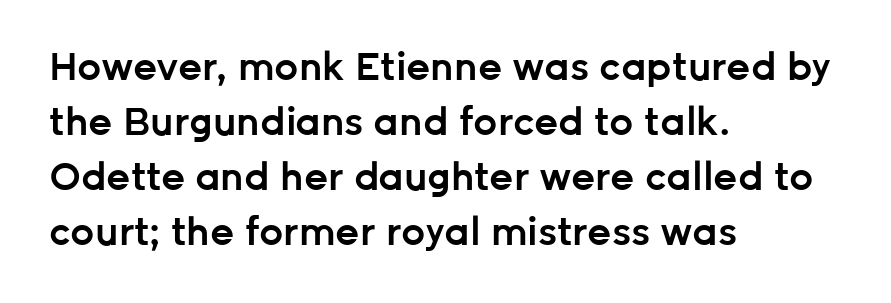
Q: Is the text bold? A: Semi-bold.
Q: Is the text italic (slanted)? A: No, it is upright.
Q: Is the typeface a serif or a sans-serif typeface? A: Sans-serif.
Q: Is the text underlined? A: No.
Q: How is the paragraph aligned? A: Left-aligned.
Q: Is the spacing between letters normal or unusually wide? A: Normal.
Q: Is the spacing between lines tight, normal or loose? A: Normal.
Q: Width (condensed, normal, or wide)? A: Normal.
Q: Stroke contrast? A: Low.
Q: x-height? A: Medium.
Q: Monospaced? A: No.
